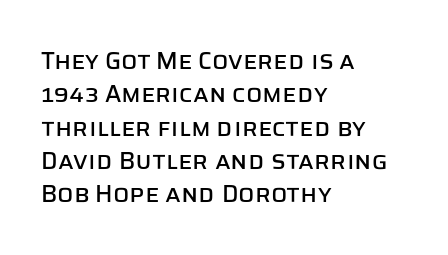
{"italic": "no", "underline": "no", "align": "left", "line_spacing": "normal", "line_spacing_ratio": 1.39, "letter_spacing": "normal", "letter_spacing_em": 0.0, "glyph_px": 24}
